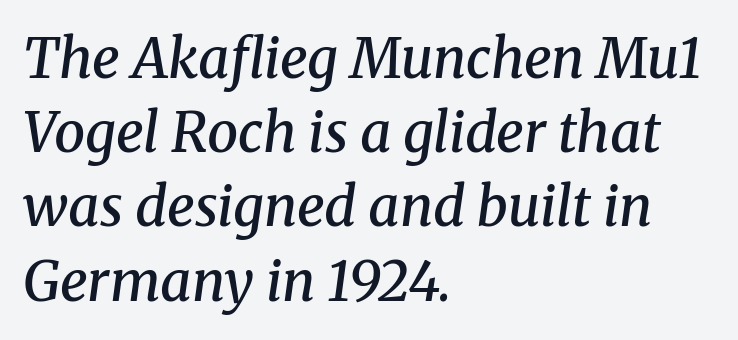
{"serif": "yes", "italic": "yes", "lean": "right", "slant_degrees": 8, "bold": "semi", "weight": "semibold", "width": "normal", "stroke_contrast": "medium", "x_height": "medium", "monospaced": "no", "underline": "no", "align": "left", "line_spacing": "normal", "line_spacing_ratio": 1.35, "letter_spacing": "normal", "letter_spacing_em": 0.0, "glyph_px": 55}
